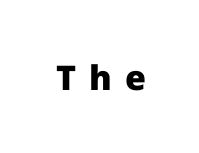
Q: Is the text bold? A: Yes.
Q: Is the text italic (slanted)? A: No, it is upright.
Q: Is the typeface a serif or a sans-serif typeface? A: Sans-serif.
Q: Is the text underlined? A: No.
Q: Is the spacing between letters normal or unusually wide? A: Unusually wide.
Q: Width (condensed, normal, or wide)? A: Normal.
Q: Stroke contrast? A: Low.
Q: x-height? A: Medium.
Q: Monospaced? A: No.
